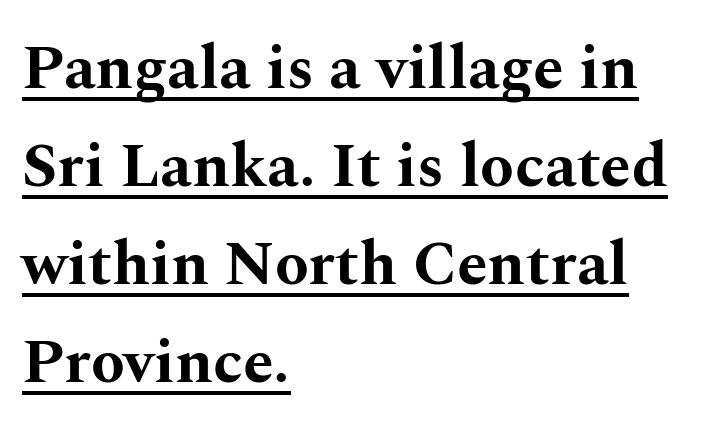
Q: Is the text bold? A: Yes.
Q: Is the text italic (slanted)? A: No, it is upright.
Q: Is the typeface a serif or a sans-serif typeface? A: Serif.
Q: Is the text underlined? A: Yes.
Q: How is the paragraph aligned? A: Left-aligned.
Q: Is the spacing between letters normal or unusually wide? A: Normal.
Q: Is the spacing between lines tight, normal or loose? A: Normal.
Q: Width (condensed, normal, or wide)? A: Wide.
Q: Stroke contrast? A: Medium.
Q: x-height? A: Medium.
Q: Monospaced? A: No.
